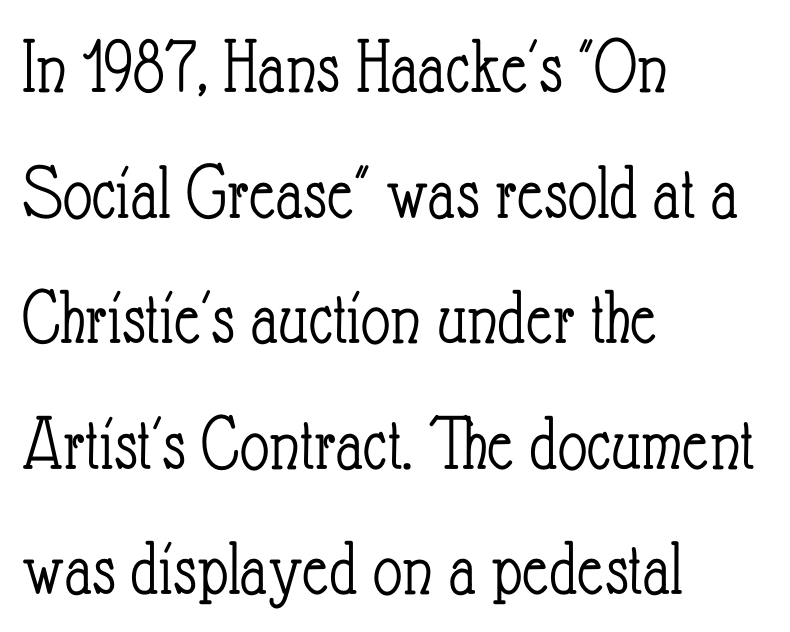
{"italic": "no", "bold": "no", "weight": "light", "width": "condensed", "stroke_contrast": "low", "x_height": "small", "monospaced": "no", "underline": "no", "align": "left", "line_spacing": "normal", "line_spacing_ratio": 1.57, "letter_spacing": "normal", "letter_spacing_em": 0.0, "glyph_px": 80}
